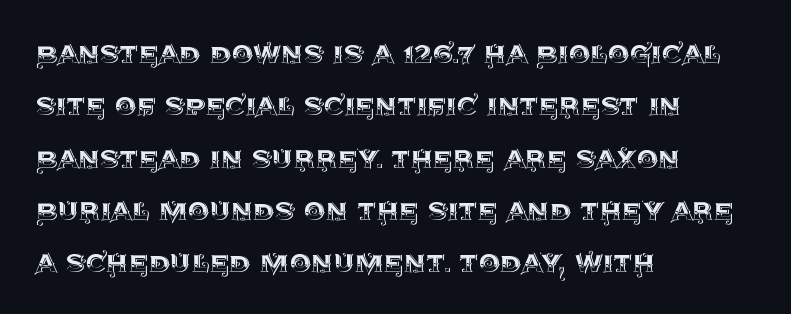
{"italic": "no", "width": "normal", "x_height": "large", "monospaced": "no", "underline": "no", "align": "left", "line_spacing": "normal", "line_spacing_ratio": 1.54, "letter_spacing": "normal", "letter_spacing_em": 0.0, "glyph_px": 34}
